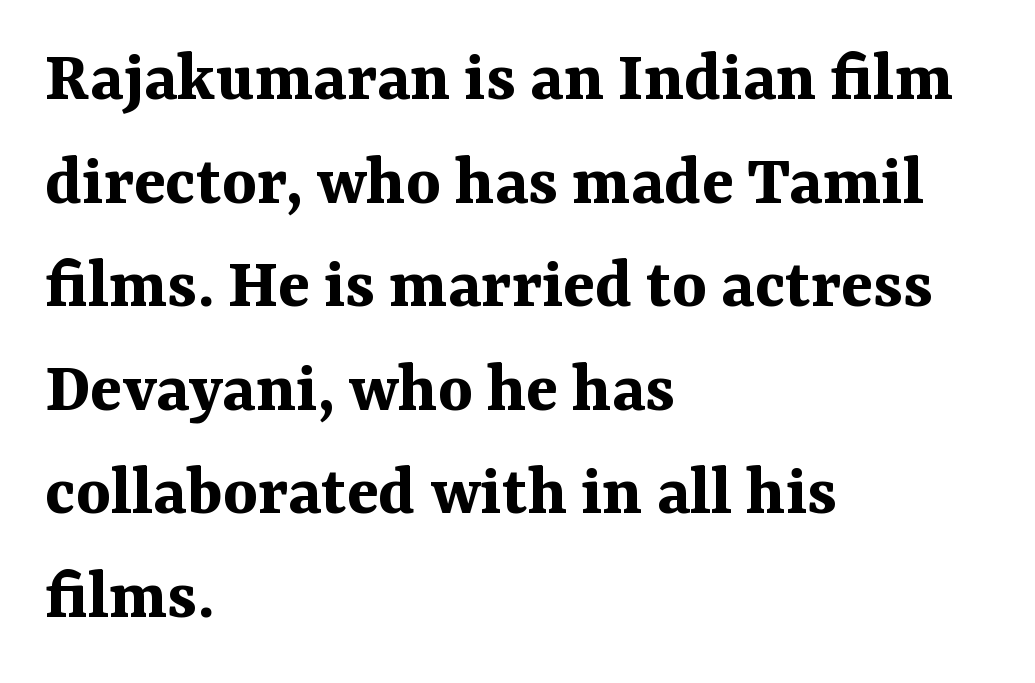
The image shows 74 px bold serif type, upright; set left-aligned, normal line spacing (1.4x), normal letter spacing, not underlined; medium stroke contrast and a medium x-height.
